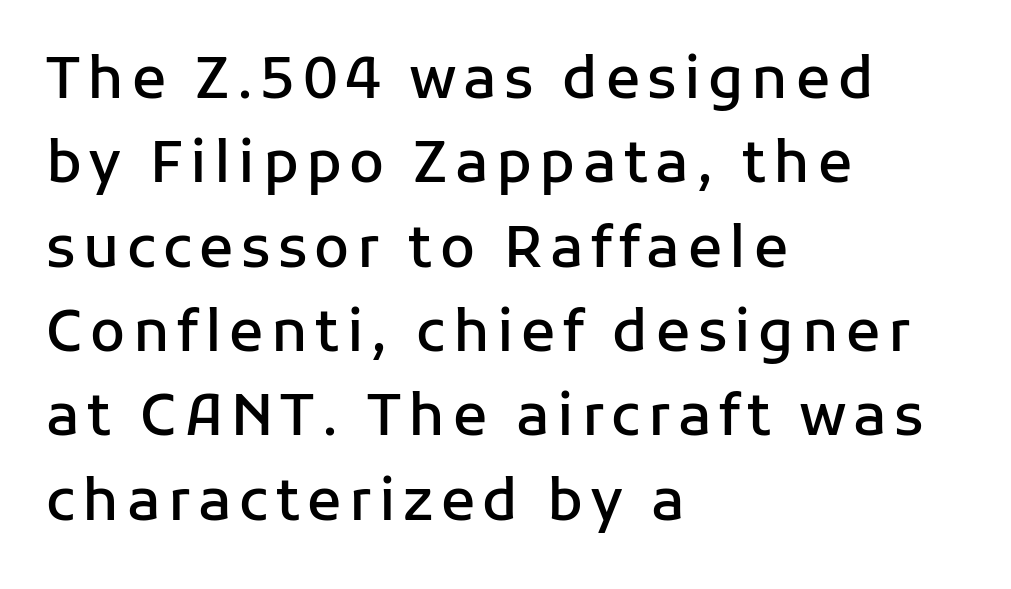
{"serif": "no", "italic": "no", "bold": "semi", "weight": "semibold", "width": "normal", "stroke_contrast": "low", "x_height": "medium", "monospaced": "no", "underline": "no", "align": "left", "line_spacing": "normal", "line_spacing_ratio": 1.48, "glyph_px": 57}
